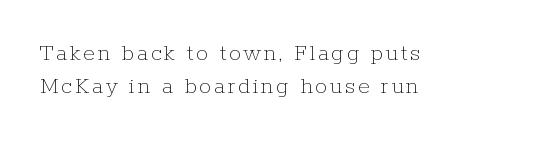
Q: Is the text bold? A: No.
Q: Is the text italic (slanted)? A: No, it is upright.
Q: Is the text underlined? A: No.
Q: How is the paragraph aligned? A: Left-aligned.
Q: Is the spacing between lines tight, normal or loose? A: Normal.
